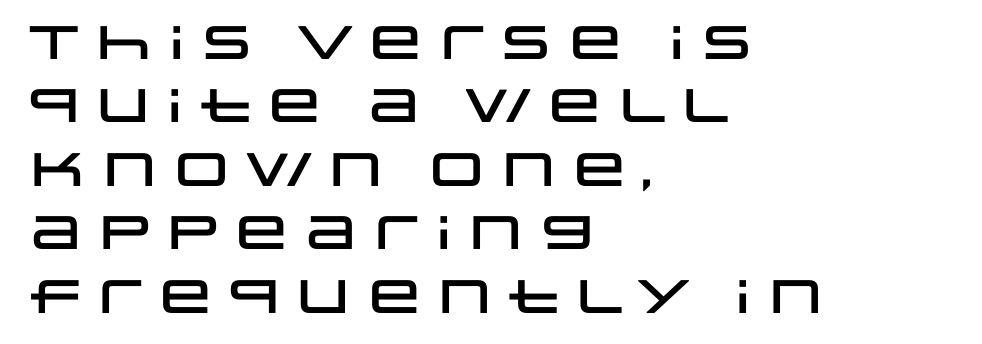
The image shows 47 px wide sans-serif type, upright; set left-aligned, normal line spacing (1.35x), normal letter spacing, not underlined; low stroke contrast and a large x-height.
